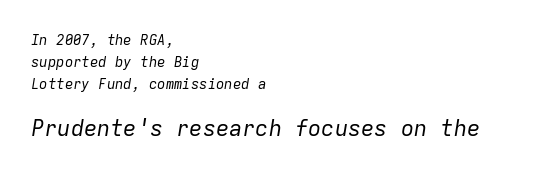
{"italic": "yes", "lean": "right", "slant_degrees": 9, "bold": "no", "underline": "no", "align": "left", "line_spacing": "normal", "line_spacing_ratio": 1.56, "letter_spacing": "normal", "letter_spacing_em": 0.0, "larger_block": "second", "size_ratio": 1.57, "glyph_px": 22}
